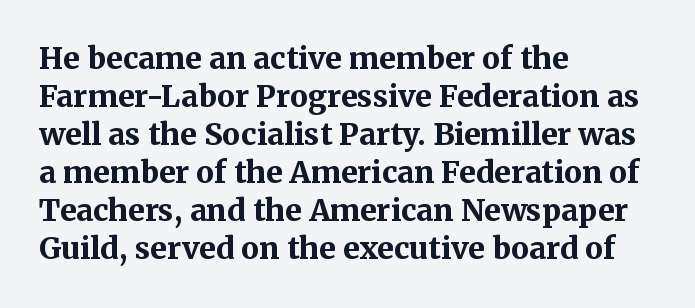
The image shows 30 px bold serif type, upright; set left-aligned, normal line spacing (1.27x), normal letter spacing, not underlined; medium stroke contrast and a medium x-height.
